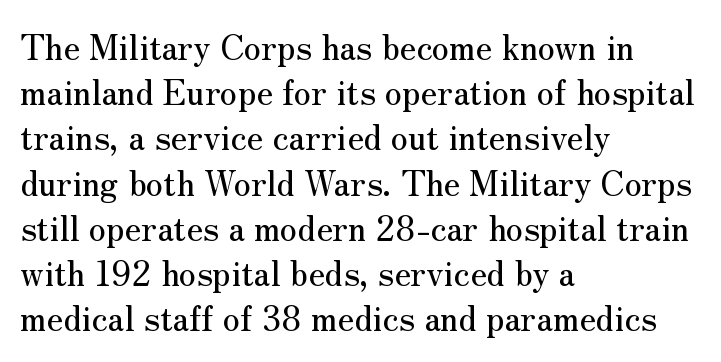
Are there feet on the stems? There are — it's a serif. Posture: vertical. These lines are rendered in a variable-pitch font. The space beneath each line is pristine and unruled. Leading matches the norm, producing a regular column. The paragraph has a hard left edge and a soft right edge.
